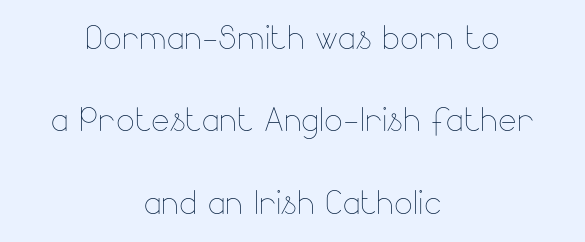
The image shows 44 px thin type, upright; set centered, line spacing 1.87x, normal letter spacing, not underlined; low stroke contrast and a small x-height.
